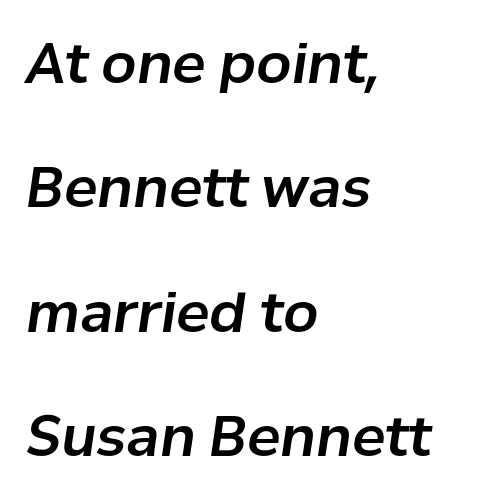
{"italic": "yes", "lean": "right", "slant_degrees": 8, "width": "normal", "stroke_contrast": "low", "x_height": "medium", "monospaced": "no", "underline": "no", "align": "left", "line_spacing": "loose", "line_spacing_ratio": 2.22, "letter_spacing": "normal", "letter_spacing_em": 0.0, "glyph_px": 56}
